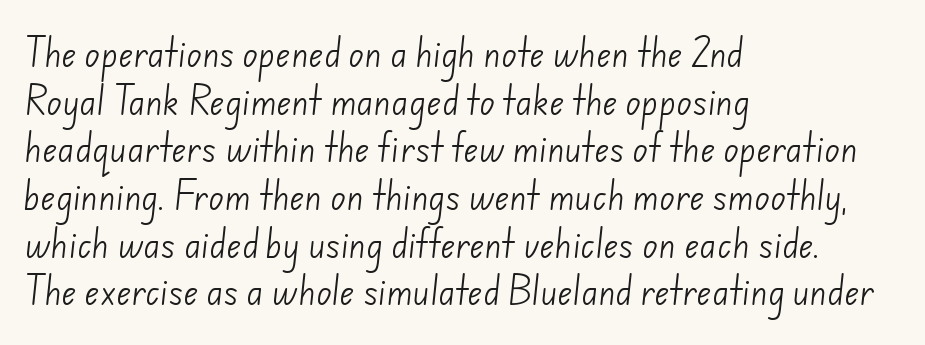
The image shows 32 px light sans-serif type; set left-aligned, normal line spacing (1.49x), normal letter spacing, not underlined; low stroke contrast and a small x-height.
